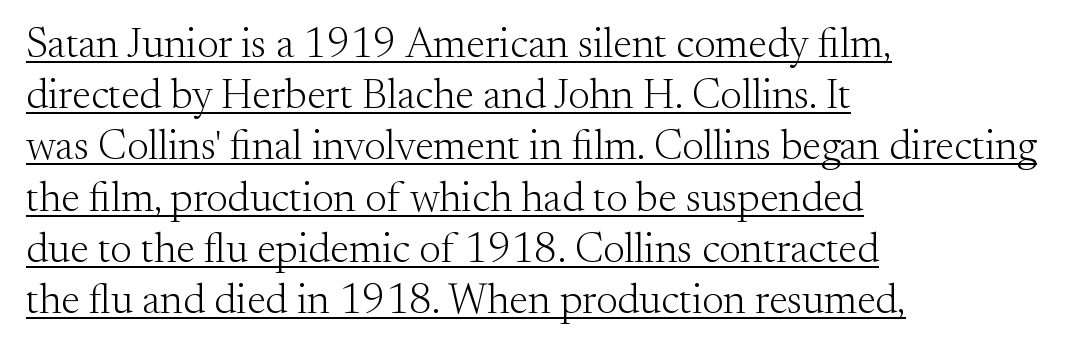
Q: Is the text bold? A: No.
Q: Is the text italic (slanted)? A: No, it is upright.
Q: Is the typeface a serif or a sans-serif typeface? A: Serif.
Q: Is the text underlined? A: Yes.
Q: How is the paragraph aligned? A: Left-aligned.
Q: Is the spacing between letters normal or unusually wide? A: Normal.
Q: Width (condensed, normal, or wide)? A: Normal.
Q: Stroke contrast? A: Medium.
Q: x-height? A: Small.
Q: Monospaced? A: No.
